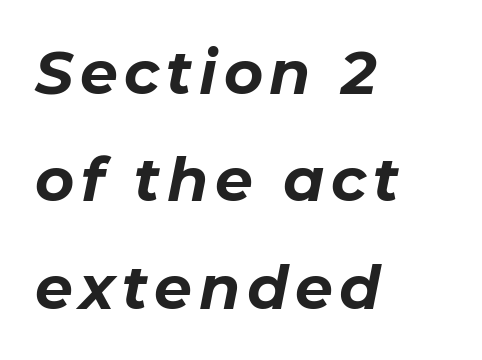
The area under the type is left untouched. Which margin do the lines hug? The left one — the right edge is uneven. This sample has the flowing, uneven cadence of proportional lettering. These lines were composed using italics.
